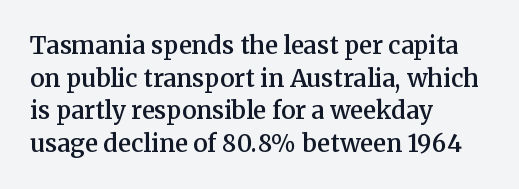
{"italic": "no", "bold": "semi", "underline": "no", "align": "left", "line_spacing": "normal", "line_spacing_ratio": 1.36, "letter_spacing": "normal", "letter_spacing_em": 0.0, "glyph_px": 24}
